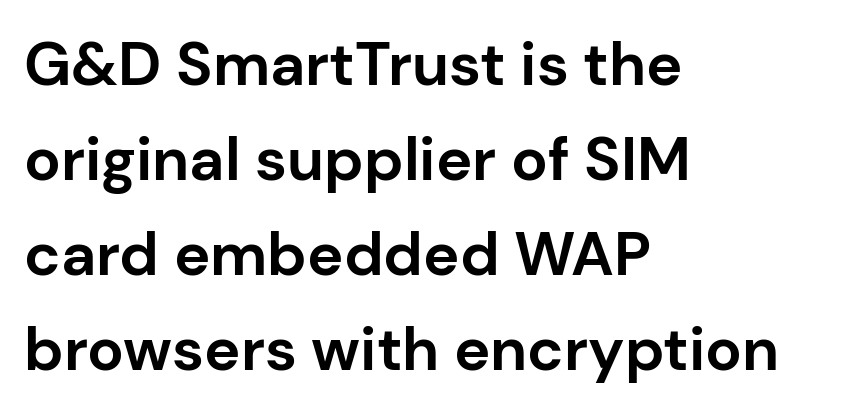
The face used here is proportionally spaced, like ordinary book or web type. How would I describe the line gaps? Plain and ordinary. Short note: letters normally spaced. These lines are composed in type without serifs. Designer's note — italics off, roman on.
